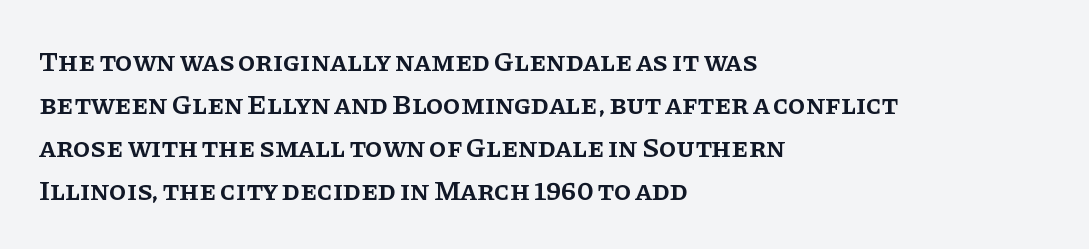
Q: Is the text bold? A: Semi-bold.
Q: Is the text italic (slanted)? A: No, it is upright.
Q: Is the typeface a serif or a sans-serif typeface? A: Serif.
Q: Is the text underlined? A: No.
Q: How is the paragraph aligned? A: Left-aligned.
Q: Is the spacing between letters normal or unusually wide? A: Normal.
Q: Is the spacing between lines tight, normal or loose? A: Normal.
Q: Width (condensed, normal, or wide)? A: Normal.
Q: Stroke contrast? A: Low.
Q: x-height? A: Large.
Q: Monospaced? A: No.
